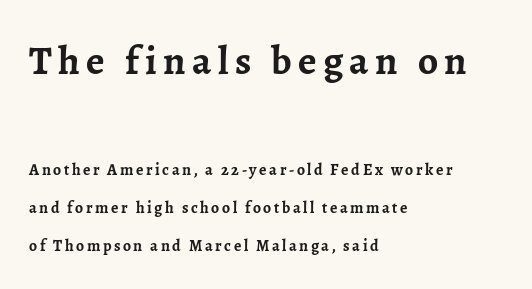
Q: Is the text bold? A: Yes.
Q: Is the text italic (slanted)? A: No, it is upright.
Q: Is the typeface a serif or a sans-serif typeface? A: Serif.
Q: Is the text underlined? A: No.
Q: How is the paragraph aligned? A: Left-aligned.
Q: Is the spacing between lines tight, normal or loose? A: Loose.
Q: Which block of text is set in a larger size, the first (top) or the second (bottom)? A: The first (top) one.
Q: Width (condensed, normal, or wide)? A: Normal.
Q: Stroke contrast? A: Low.
Q: x-height? A: Medium.
Q: Monospaced? A: No.
